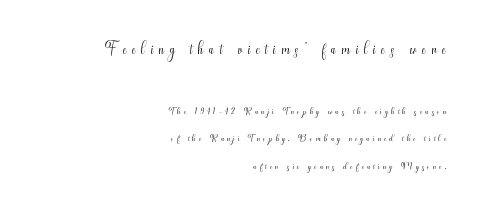
Q: Is the text bold? A: No.
Q: Is the text italic (slanted)? A: Yes.
Q: Is the text underlined? A: No.
Q: How is the paragraph aligned? A: Right-aligned.
Q: Is the spacing between letters normal or unusually wide? A: Unusually wide.
Q: Is the spacing between lines tight, normal or loose? A: Loose.
Q: Which block of text is set in a larger size, the first (top) or the second (bottom)? A: The first (top) one.
